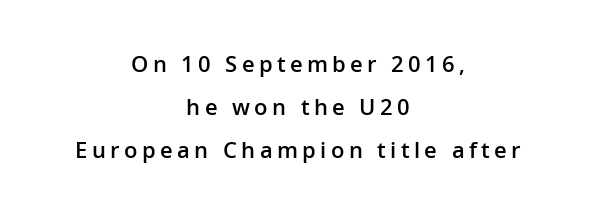
Q: Is the text bold? A: Semi-bold.
Q: Is the text italic (slanted)? A: No, it is upright.
Q: Is the text underlined? A: No.
Q: How is the paragraph aligned? A: Centered.
Q: Is the spacing between letters normal or unusually wide? A: Unusually wide.
Q: Is the spacing between lines tight, normal or loose? A: Loose.
